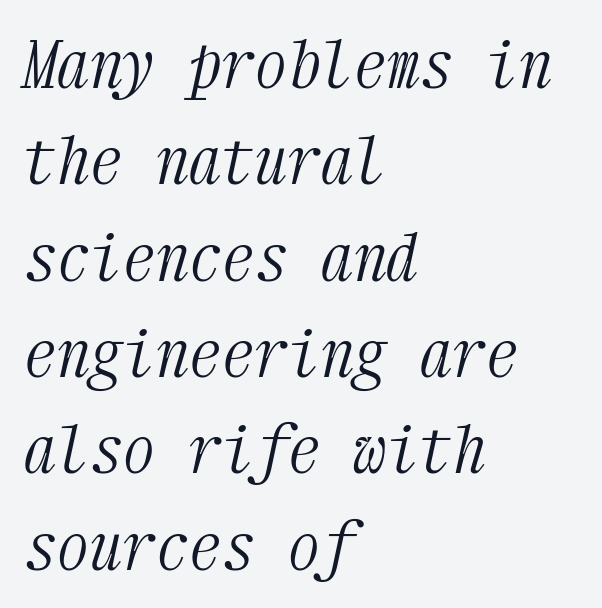
The image shows 66 px light, condensed serif type, italic (leaning right), monospaced; set left-aligned, normal line spacing (1.46x), normal letter spacing, not underlined; medium stroke contrast and a medium x-height.
